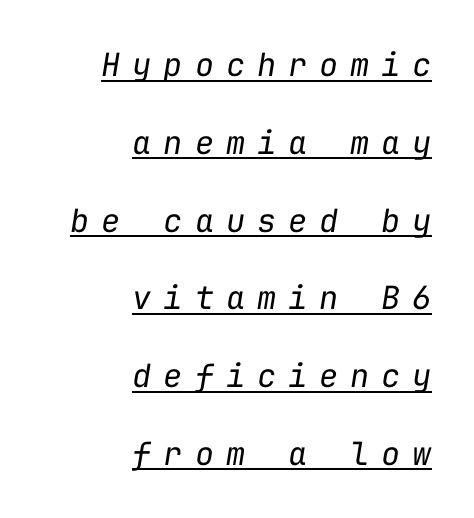
Each letter, wide or thin by design, is forced into the same width here. Heaviness? Minimal to ordinary, like unemphasized prose. Horizontal alignment here is rightward, an uncommon choice for prose. The glyphs are accompanied by a horizontal stroke just below them.
